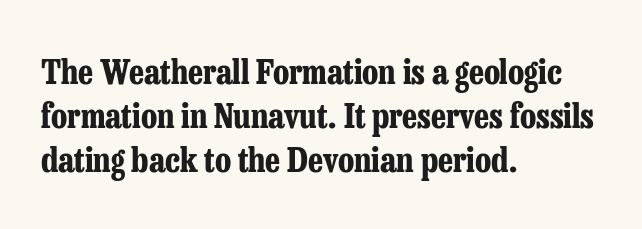
Character widths vary here, with narrow letters taking less room than wide ones. Weight: bold. There is no visible air inserted between adjacent glyphs. Every row of glyphs begins at an identical x-position on the left.
